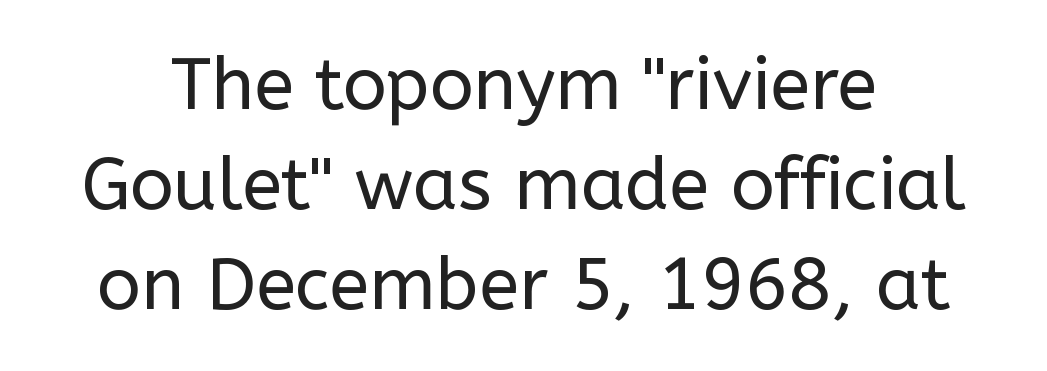
{"serif": "no", "italic": "no", "bold": "no", "weight": "regular", "width": "normal", "stroke_contrast": "low", "x_height": "medium", "monospaced": "no", "underline": "no", "align": "center", "line_spacing": "normal", "line_spacing_ratio": 1.37, "letter_spacing": "normal", "letter_spacing_em": 0.0, "glyph_px": 73}
